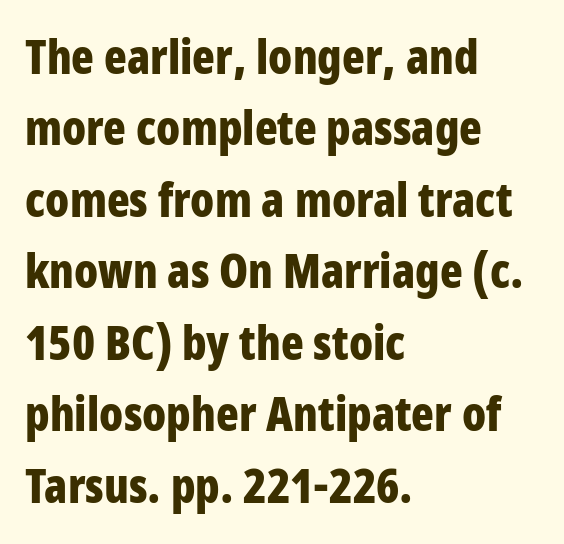
{"serif": "no", "italic": "no", "bold": "yes", "weight": "bold", "width": "condensed", "stroke_contrast": "low", "x_height": "large", "monospaced": "no", "underline": "no", "align": "left", "line_spacing": "normal", "line_spacing_ratio": 1.52, "letter_spacing": "normal", "letter_spacing_em": 0.0, "glyph_px": 47}
